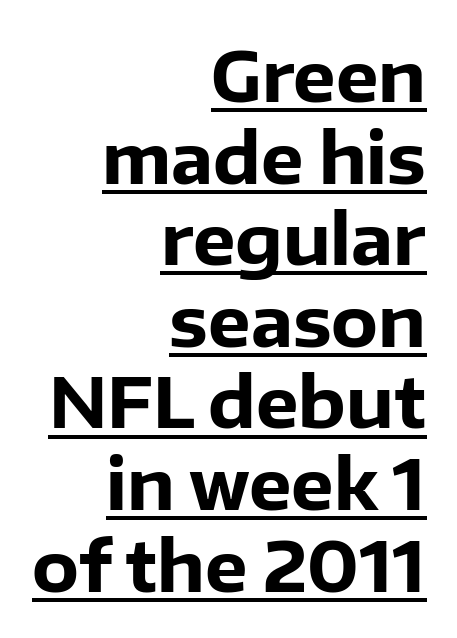
{"serif": "no", "italic": "no", "bold": "yes", "weight": "heavy", "width": "normal", "stroke_contrast": "low", "x_height": "medium", "monospaced": "no", "underline": "yes", "align": "right", "line_spacing_ratio": 1.2, "letter_spacing": "normal", "letter_spacing_em": 0.0, "glyph_px": 68}
